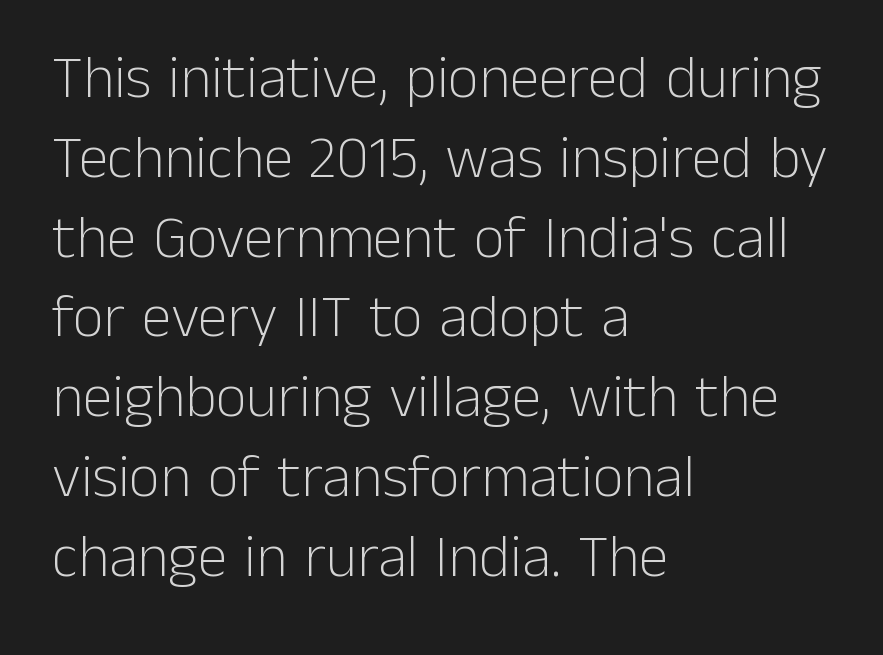
{"serif": "no", "italic": "no", "bold": "no", "weight": "light", "width": "normal", "stroke_contrast": "low", "x_height": "medium", "monospaced": "no", "underline": "no", "align": "left", "line_spacing": "normal", "line_spacing_ratio": 1.33, "letter_spacing": "normal", "letter_spacing_em": 0.0, "glyph_px": 60}
